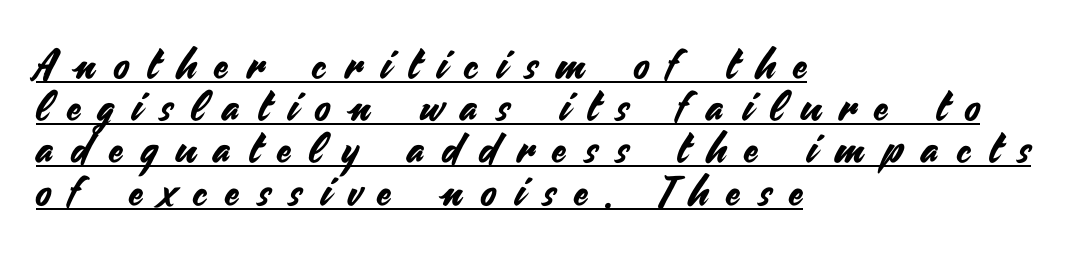
{"serif": "no", "width": "normal", "stroke_contrast": "medium", "x_height": "small", "monospaced": "no", "underline": "yes", "align": "left", "line_spacing": "tight", "line_spacing_ratio": 1.03, "letter_spacing": "wide", "letter_spacing_em": 0.45, "glyph_px": 41}
